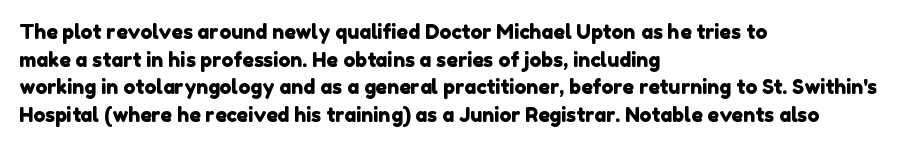
Q: Is the text underlined? A: No.
Q: How is the paragraph aligned? A: Left-aligned.
Q: Is the spacing between letters normal or unusually wide? A: Normal.
Q: Is the spacing between lines tight, normal or loose? A: Normal.
